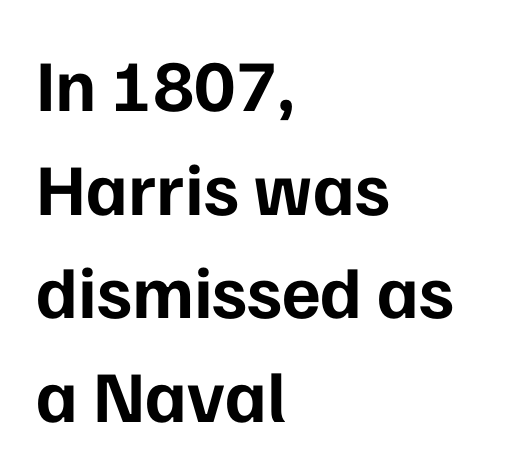
Is the block centered? No — it sits flush against the left margin. Stroke terminals: plain, sans-serif. The space beneath each line is pristine and unruled. The face used here is rendered with its standard letterfit. Varying glyph widths throughout — classic text-font behaviour.
